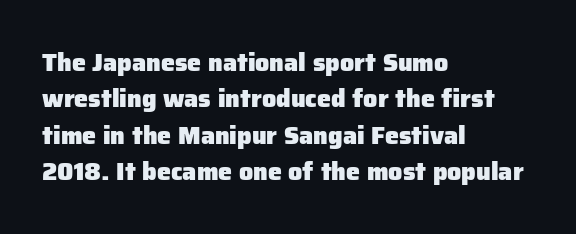
Q: Is the text bold? A: Yes.
Q: Is the text italic (slanted)? A: No, it is upright.
Q: Is the text underlined? A: No.
Q: How is the paragraph aligned? A: Left-aligned.
Q: Is the spacing between letters normal or unusually wide? A: Normal.
Q: Is the spacing between lines tight, normal or loose? A: Normal.
